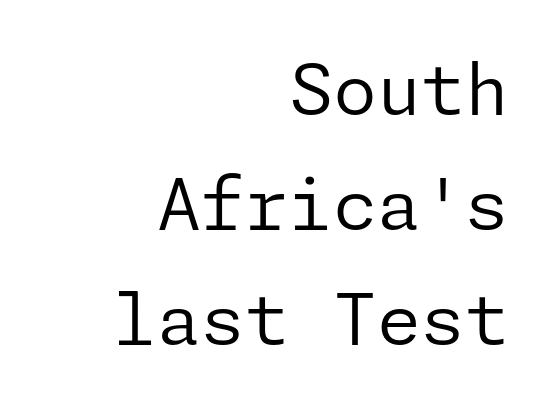
{"serif": "no", "italic": "no", "bold": "no", "weight": "regular", "width": "normal", "stroke_contrast": "low", "x_height": "medium", "underline": "no", "align": "right", "line_spacing": "normal", "line_spacing_ratio": 1.62, "letter_spacing": "normal", "letter_spacing_em": 0.0, "glyph_px": 71}
